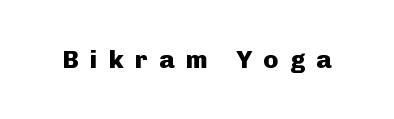
Does the lettering tilt? It doesn't — this is upright. Underline: absent. Heavy-handed strokes throughout: this text is bold. A typesetter would call this heavily tracked-out type.
